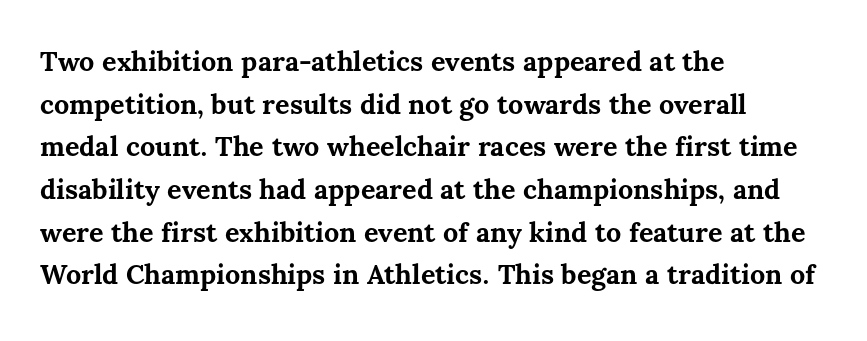
Typesetter's note: full bold, strokes at maximum text heaviness. Compared with typical paragraphs, the rows here are spaced about the same. Layout note: lines flush left. The passage shown is not underscored anywhere.
